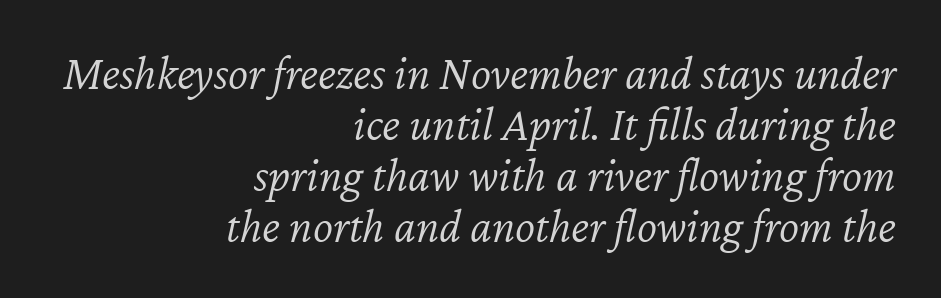
{"italic": "yes", "lean": "right", "slant_degrees": 12, "bold": "no", "weight": "light", "width": "normal", "stroke_contrast": "low", "x_height": "medium", "monospaced": "no", "underline": "no", "align": "right", "line_spacing": "tight", "line_spacing_ratio": 1.06, "letter_spacing": "normal", "letter_spacing_em": 0.0, "glyph_px": 48}
